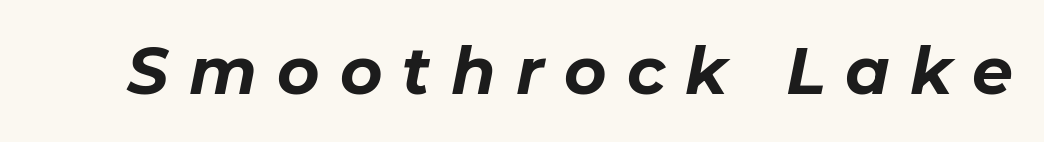
{"italic": "yes", "lean": "right", "slant_degrees": 11, "bold": "yes", "weight": "bold", "width": "normal", "stroke_contrast": "low", "x_height": "medium", "monospaced": "no", "underline": "no", "letter_spacing": "wide", "letter_spacing_em": 0.31, "glyph_px": 65}
